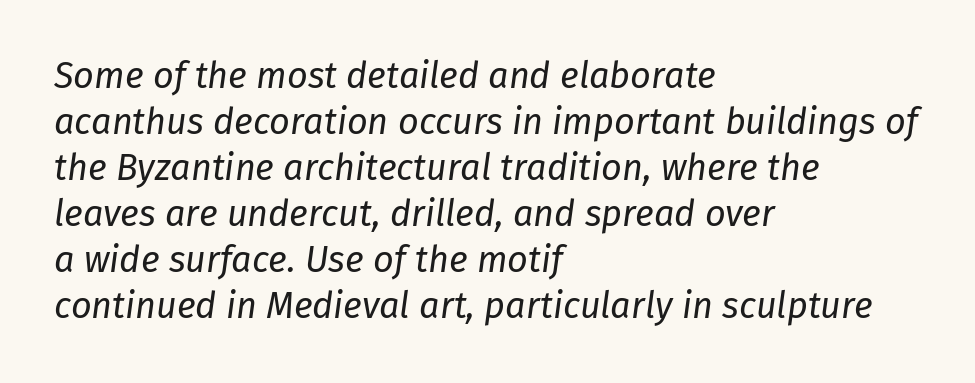
Q: Is the text bold? A: No.
Q: Is the text italic (slanted)? A: Yes, it leans right by about 8 degrees.
Q: Is the text underlined? A: No.
Q: How is the paragraph aligned? A: Left-aligned.
Q: Is the spacing between letters normal or unusually wide? A: Normal.
Q: Is the spacing between lines tight, normal or loose? A: Normal.
Q: Width (condensed, normal, or wide)? A: Normal.
Q: Stroke contrast? A: Low.
Q: x-height? A: Medium.
Q: Monospaced? A: No.
